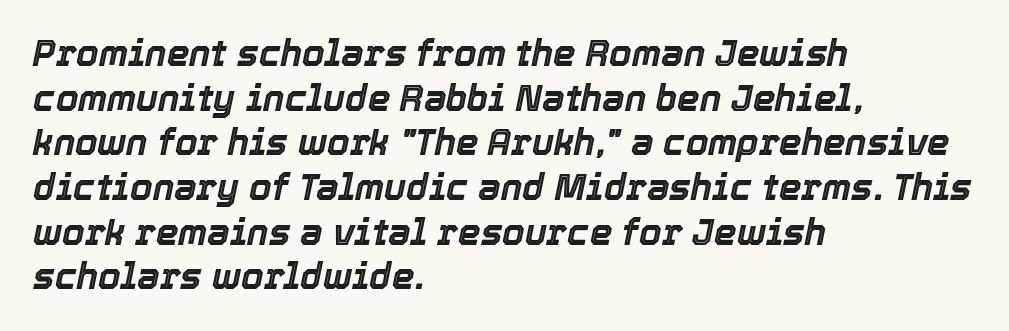
The image shows 36 px text type, italic (leaning right); set left-aligned, line spacing 1.24x, normal letter spacing, not underlined; a medium x-height.
